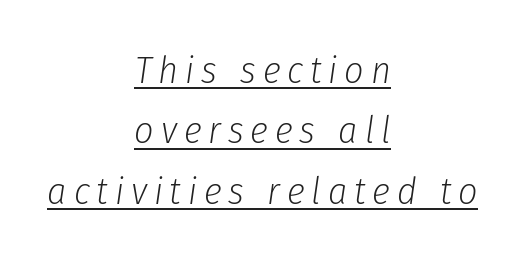
Q: Is the text bold? A: No.
Q: Is the text italic (slanted)? A: Yes, it leans right by about 8 degrees.
Q: Is the text underlined? A: Yes.
Q: How is the paragraph aligned? A: Centered.
Q: Is the spacing between lines tight, normal or loose? A: Normal.
Q: Width (condensed, normal, or wide)? A: Condensed.
Q: Stroke contrast? A: Low.
Q: x-height? A: Medium.
Q: Monospaced? A: No.
